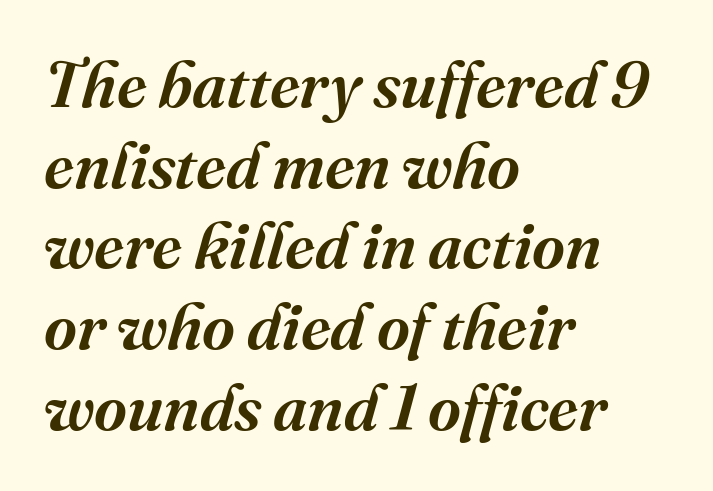
Rule under the text: the space is simply empty. These lines were composed using italics. Visually the block forms a straight wall on the left and a jagged coastline on the right. Tracking value appears to be zero — textbook default spacing.
